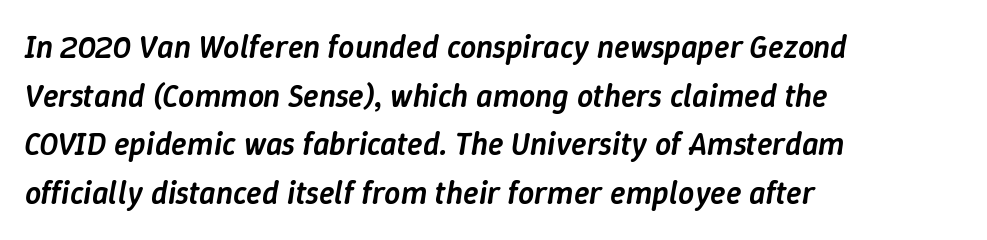
{"italic": "yes", "lean": "right", "slant_degrees": 9, "bold": "semi", "weight": "semibold", "width": "normal", "stroke_contrast": "low", "x_height": "medium", "monospaced": "no", "underline": "no", "align": "left", "line_spacing": "normal", "line_spacing_ratio": 1.52, "letter_spacing": "normal", "letter_spacing_em": 0.0, "glyph_px": 32}
